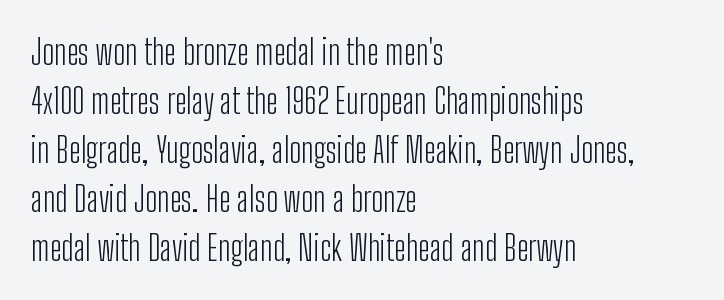
{"serif": "no", "italic": "no", "bold": "no", "weight": "light", "width": "condensed", "stroke_contrast": "low", "x_height": "medium", "monospaced": "no", "underline": "no", "align": "left", "line_spacing": "normal", "line_spacing_ratio": 1.44, "letter_spacing": "normal", "letter_spacing_em": 0.0, "glyph_px": 34}
